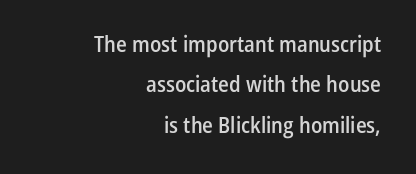
{"italic": "no", "bold": "semi", "underline": "no", "align": "right", "line_spacing_ratio": 1.83, "letter_spacing": "normal", "letter_spacing_em": 0.0, "glyph_px": 22}
